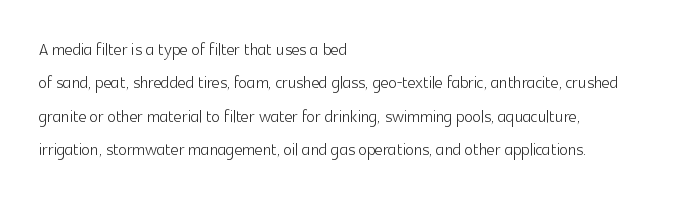
The image shows 22 px text type, upright; set left-aligned, normal line spacing (1.52x), normal letter spacing, not underlined.
